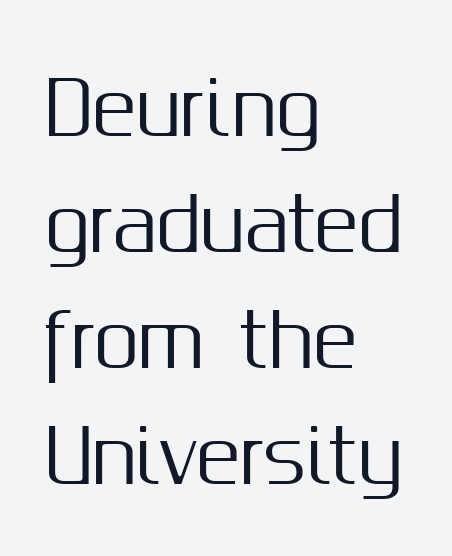
Q: Is the text italic (slanted)? A: No, it is upright.
Q: Is the typeface a serif or a sans-serif typeface? A: Sans-serif.
Q: Is the text underlined? A: No.
Q: How is the paragraph aligned? A: Left-aligned.
Q: Is the spacing between letters normal or unusually wide? A: Normal.
Q: Is the spacing between lines tight, normal or loose? A: Normal.
Q: Width (condensed, normal, or wide)? A: Normal.
Q: Stroke contrast? A: Medium.
Q: x-height? A: Medium.
Q: Monospaced? A: No.
